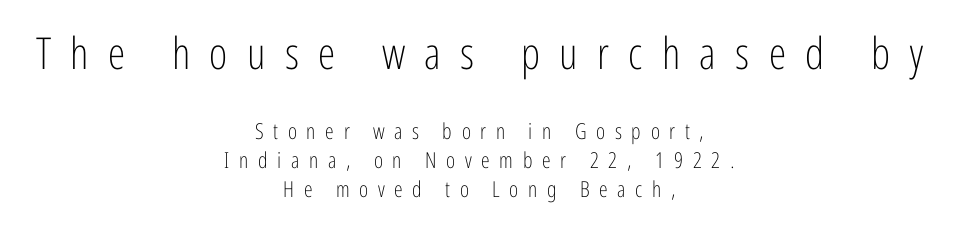
{"serif": "no", "italic": "no", "bold": "no", "weight": "light", "width": "condensed", "stroke_contrast": "low", "x_height": "medium", "monospaced": "no", "underline": "no", "align": "center", "line_spacing": "normal", "line_spacing_ratio": 1.33, "letter_spacing": "wide", "letter_spacing_em": 0.44, "larger_block": "first", "size_ratio": 2.0, "glyph_px": 44}
